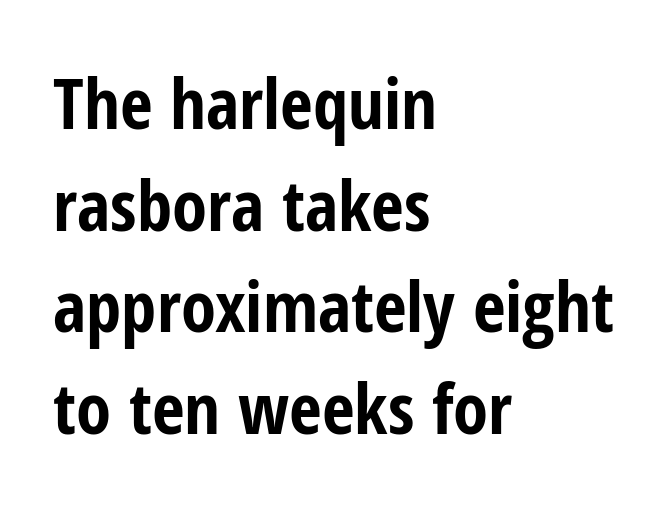
Q: Is the text bold? A: Yes.
Q: Is the text italic (slanted)? A: No, it is upright.
Q: Is the typeface a serif or a sans-serif typeface? A: Sans-serif.
Q: Is the text underlined? A: No.
Q: How is the paragraph aligned? A: Left-aligned.
Q: Is the spacing between letters normal or unusually wide? A: Normal.
Q: Is the spacing between lines tight, normal or loose? A: Normal.
Q: Width (condensed, normal, or wide)? A: Condensed.
Q: Stroke contrast? A: Low.
Q: x-height? A: Medium.
Q: Monospaced? A: No.
